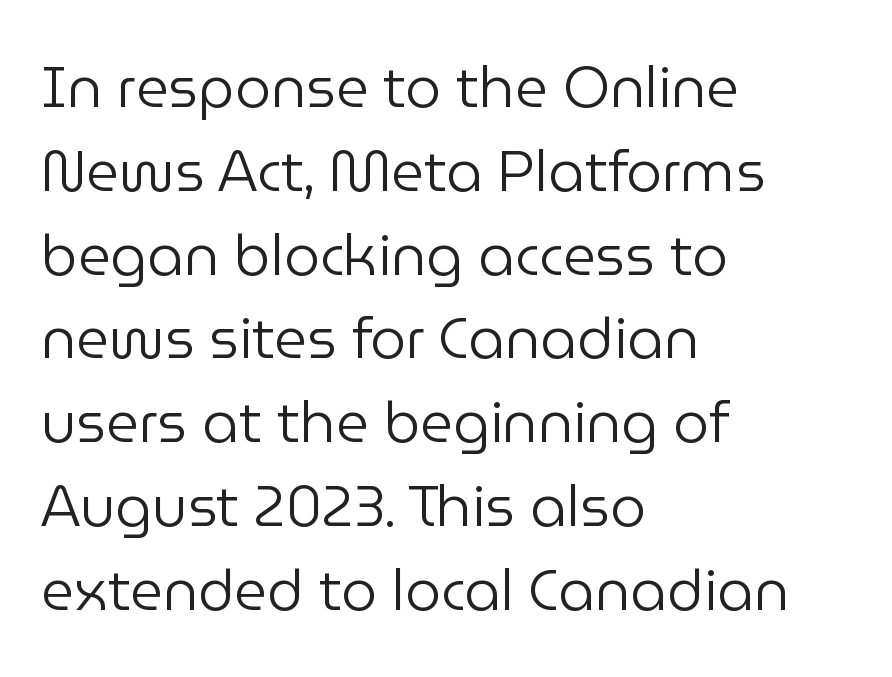
No word sits above an underline. The designer went with a sans here, leaving each stem footless. A typesetter would call this proportional, since set widths differ per character. The rendering keeps characters at their native spacing.
